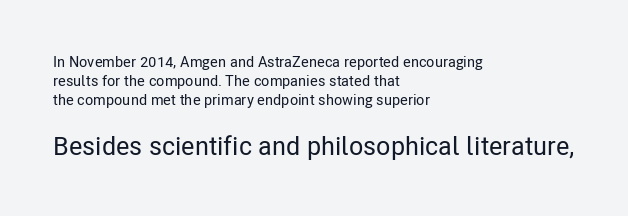
The image shows 26 px text type, upright; set left-aligned, normal line spacing (1.26x), normal letter spacing, not underlined; the second (bottom) block is 1.73x larger.
